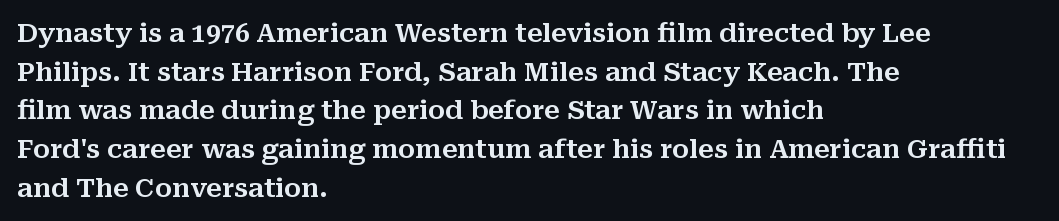
Q: Is the text italic (slanted)? A: No, it is upright.
Q: Is the text underlined? A: No.
Q: How is the paragraph aligned? A: Left-aligned.
Q: Is the spacing between letters normal or unusually wide? A: Normal.
Q: Is the spacing between lines tight, normal or loose? A: Normal.
